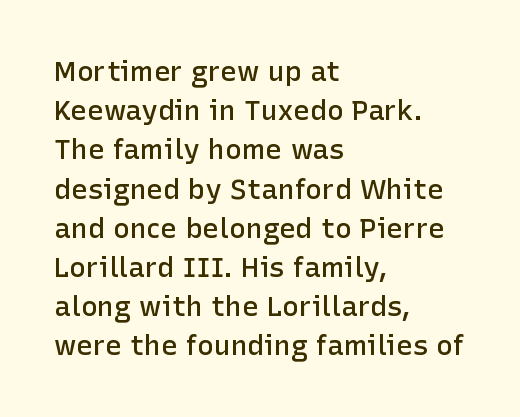
The image shows 28 px semibold sans-serif type, upright; set left-aligned, normal line spacing (1.4x), normal letter spacing, not underlined; low stroke contrast and a medium x-height.
